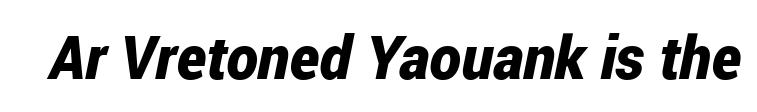
Q: Is the text bold? A: Yes.
Q: Is the text italic (slanted)? A: Yes, it leans right by about 12 degrees.
Q: Is the text underlined? A: No.
Q: Is the spacing between letters normal or unusually wide? A: Normal.
Q: Width (condensed, normal, or wide)? A: Condensed.
Q: Stroke contrast? A: Low.
Q: x-height? A: Medium.
Q: Monospaced? A: No.
